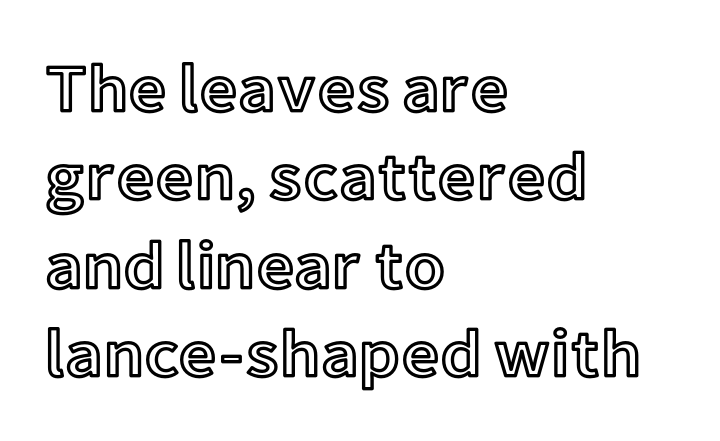
{"italic": "no", "width": "normal", "x_height": "medium", "monospaced": "no", "underline": "no", "align": "left", "line_spacing": "normal", "line_spacing_ratio": 1.32, "letter_spacing": "normal", "letter_spacing_em": 0.0, "glyph_px": 67}
